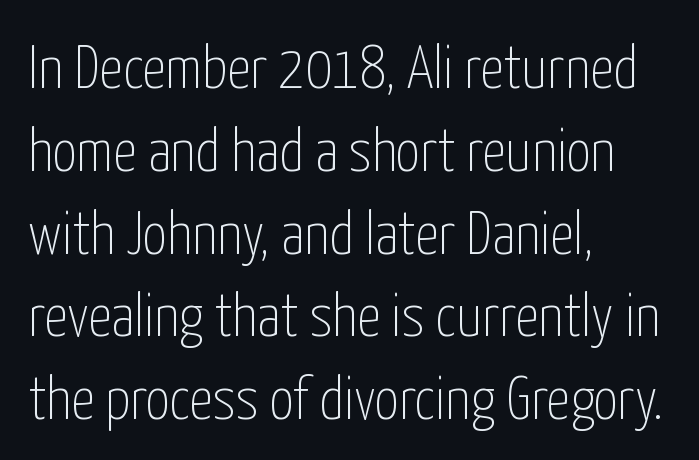
Default kerning and tracking; the words read as compact shapes. Serif or sans? Sans — the stroke terminals are bare. Leading matches the norm, producing a regular column. The area under the type is left untouched.
